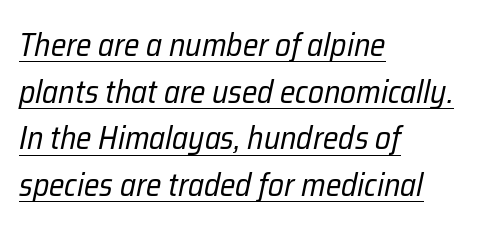
One glance says typical: line gaps are just what's usual. There is no visible air inserted between adjacent glyphs. Every character sits at an angle, as italics do. Looks like someone drew a line under every word here. This sample has the flowing, uneven cadence of proportional lettering.
